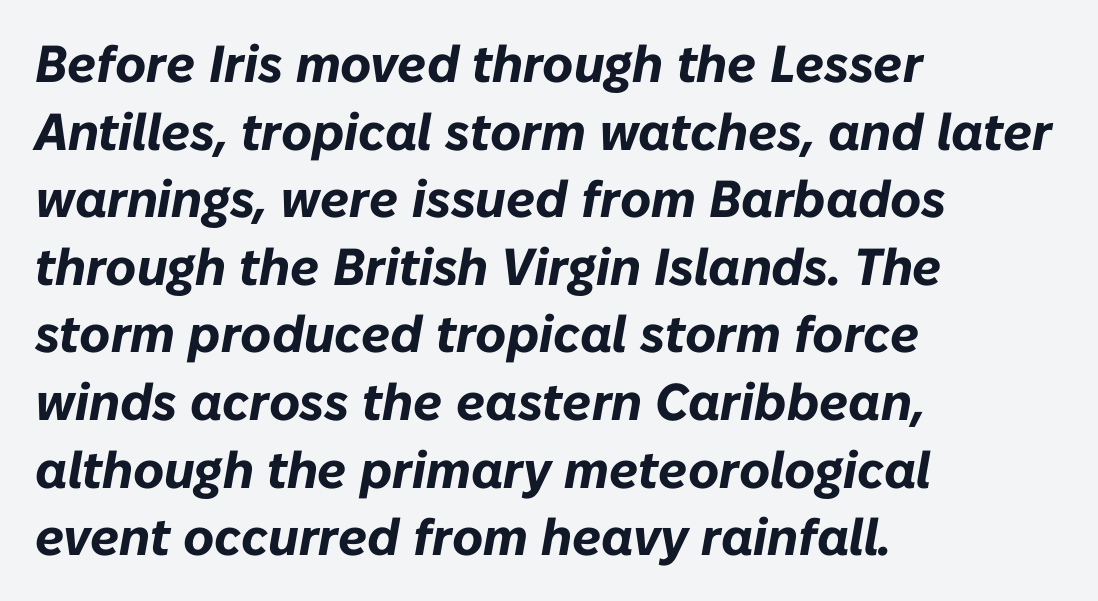
Caption: multi-line text, flush left, ragged right. A bare baseline throughout the passage. Heavy, bold letterforms. Honestly, the row spacing looks completely unremarkable. Here the designer chose a conventional face with non-uniform glyph widths.
